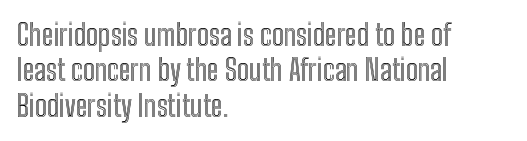
Q: Is the text italic (slanted)? A: No, it is upright.
Q: Is the text underlined? A: No.
Q: How is the paragraph aligned? A: Left-aligned.
Q: Is the spacing between letters normal or unusually wide? A: Normal.
Q: Width (condensed, normal, or wide)? A: Condensed.
Q: x-height? A: Medium.
Q: Monospaced? A: No.
